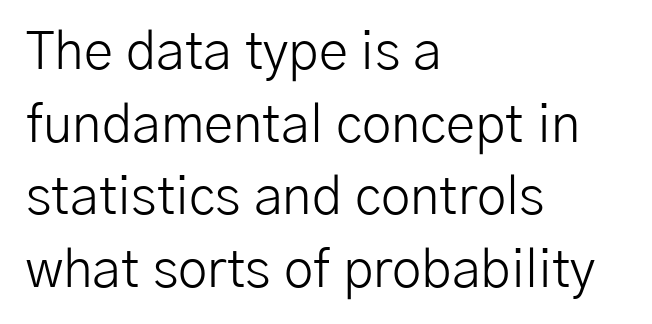
The image shows 53 px light sans-serif type, upright; set left-aligned, normal line spacing (1.37x), normal letter spacing, not underlined; low stroke contrast and a medium x-height.
